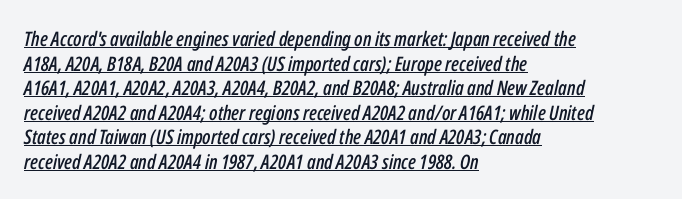
Q: Is the text italic (slanted)? A: Yes, it leans right by about 12 degrees.
Q: Is the text underlined? A: Yes.
Q: How is the paragraph aligned? A: Left-aligned.
Q: Is the spacing between letters normal or unusually wide? A: Normal.
